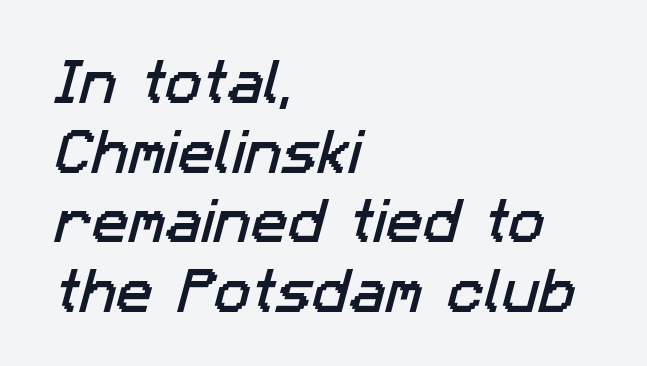
Q: Is the typeface a serif or a sans-serif typeface? A: Sans-serif.
Q: Is the text underlined? A: No.
Q: How is the paragraph aligned? A: Left-aligned.
Q: Is the spacing between letters normal or unusually wide? A: Normal.
Q: Is the spacing between lines tight, normal or loose? A: Normal.
Q: Width (condensed, normal, or wide)? A: Normal.
Q: Stroke contrast? A: Low.
Q: x-height? A: Medium.
Q: Monospaced? A: No.
